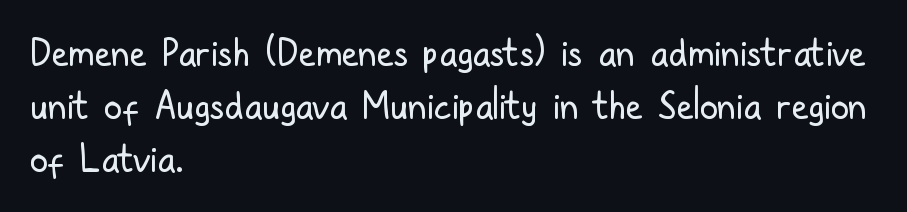
The image shows 37 px regular-weight, condensed sans-serif type, upright; set left-aligned, normal line spacing (1.43x), normal letter spacing, not underlined; low stroke contrast and a medium x-height.
